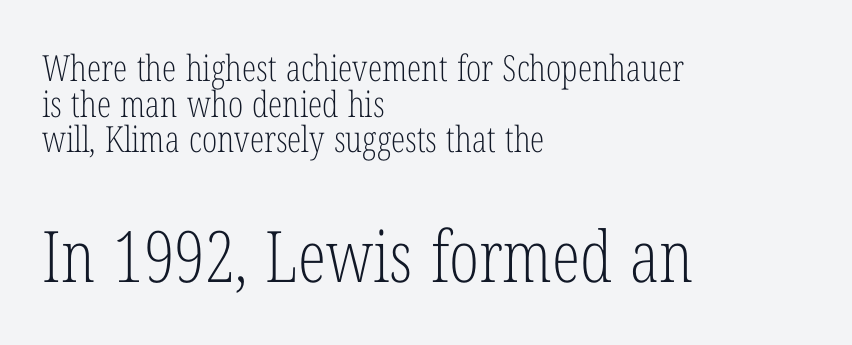
{"serif": "yes", "italic": "no", "bold": "no", "weight": "light", "width": "condensed", "stroke_contrast": "low", "x_height": "medium", "monospaced": "no", "underline": "no", "align": "left", "line_spacing": "tight", "line_spacing_ratio": 0.99, "letter_spacing": "normal", "letter_spacing_em": 0.0, "larger_block": "second", "size_ratio": 1.97, "glyph_px": 71}
